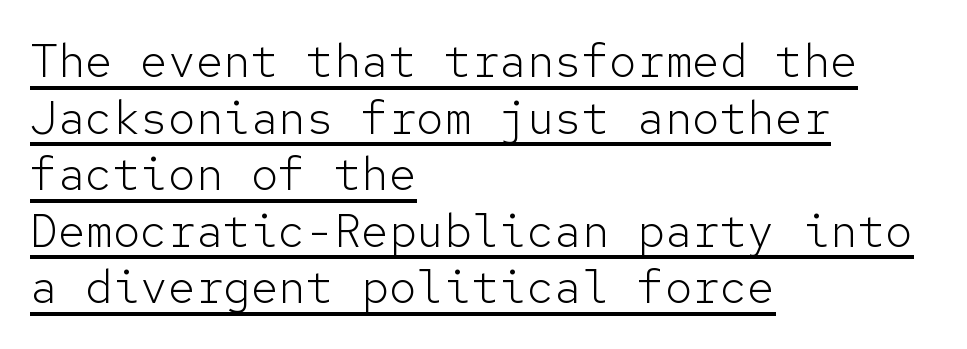
Each line of the rendering has a horizontal stroke beneath the glyphs. Nope, no serifs anywhere on these letters. Note the uniform advance width — an 'i' takes as much space as an 'm'. When letters stand straight like this, we call the style roman or upright. Characters follow at the spacing the type designer built in.
